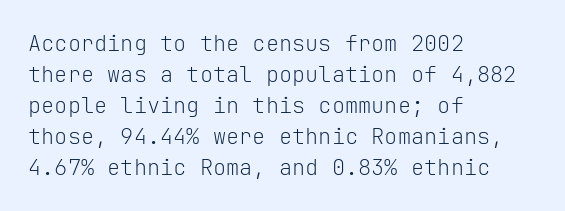
Q: Is the text bold? A: No.
Q: Is the text italic (slanted)? A: No, it is upright.
Q: Is the text underlined? A: No.
Q: How is the paragraph aligned? A: Left-aligned.
Q: Is the spacing between letters normal or unusually wide? A: Normal.
Q: Is the spacing between lines tight, normal or loose? A: Normal.
